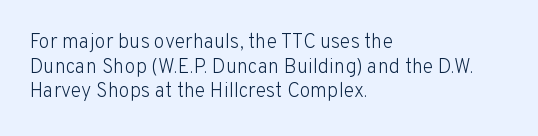
Casual observation: everything's shoved over to the left. This is not heavy type; no bold has been used. Italic? Not at all — the glyphs are vertical. The space beneath each line is pristine and unruled. No extra tracking has been applied to these lines.
